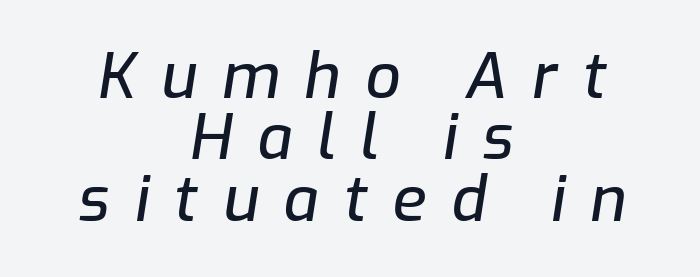
{"italic": "yes", "lean": "right", "slant_degrees": 9, "width": "normal", "stroke_contrast": "low", "x_height": "medium", "monospaced": "no", "underline": "no", "align": "center", "line_spacing": "tight", "line_spacing_ratio": 0.99, "letter_spacing": "wide", "letter_spacing_em": 0.4, "glyph_px": 62}
